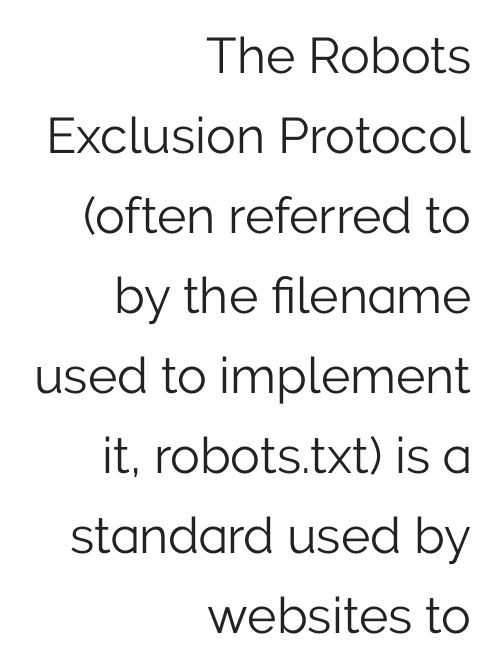
It's the straight-up-and-down kind of type. This reads as an unemphasized weight, regular at the heaviest. The lines in this sample share a right terminus and differ only in where they begin. The space beneath each line is pristine and unruled.
